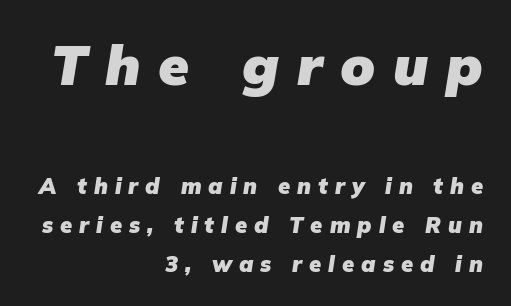
{"italic": "yes", "lean": "right", "slant_degrees": 9, "bold": "yes", "weight": "heavy", "width": "normal", "stroke_contrast": "low", "x_height": "medium", "monospaced": "no", "underline": "no", "align": "right", "line_spacing_ratio": 1.76, "letter_spacing": "wide", "letter_spacing_em": 0.32, "larger_block": "first", "size_ratio": 2.55, "glyph_px": 56}
